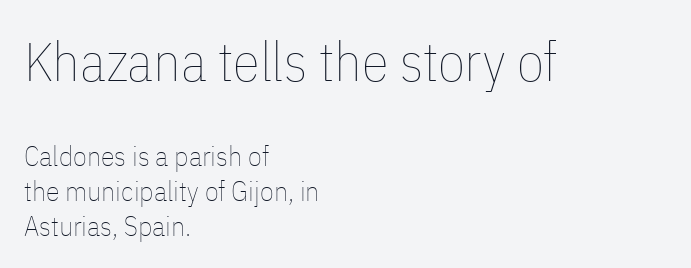
The image shows 55 px thin, condensed type, upright; set left-aligned, normal line spacing (1.25x), normal letter spacing, not underlined; the first (top) block is 1.96x larger; low stroke contrast and a medium x-height.
